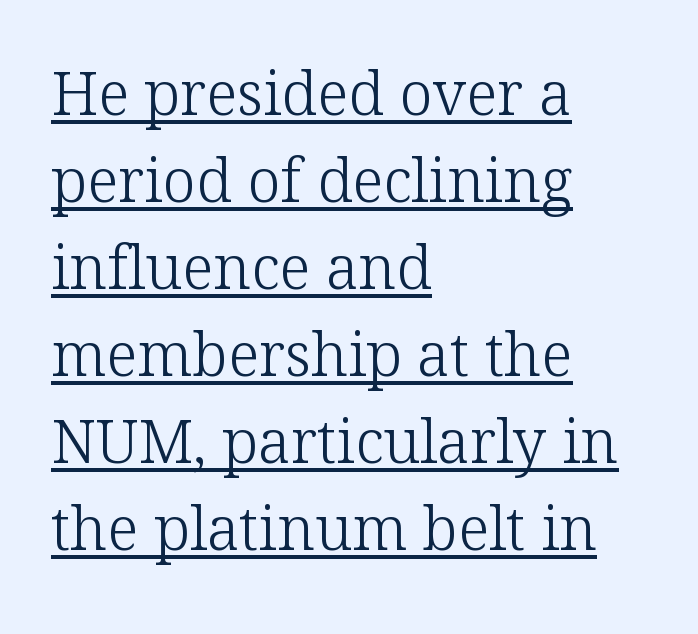
{"serif": "yes", "italic": "no", "bold": "no", "weight": "light", "width": "normal", "stroke_contrast": "low", "x_height": "medium", "monospaced": "no", "underline": "yes", "align": "left", "line_spacing": "normal", "line_spacing_ratio": 1.45, "letter_spacing": "normal", "letter_spacing_em": 0.0, "glyph_px": 60}
